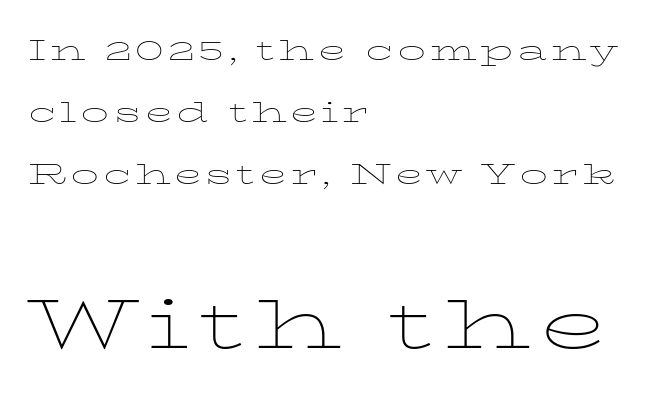
{"serif": "yes", "italic": "no", "bold": "no", "weight": "thin", "width": "wide", "stroke_contrast": "low", "x_height": "medium", "monospaced": "no", "underline": "no", "align": "left", "line_spacing": "loose", "line_spacing_ratio": 2.22, "larger_block": "second", "size_ratio": 2.46, "glyph_px": 69}
